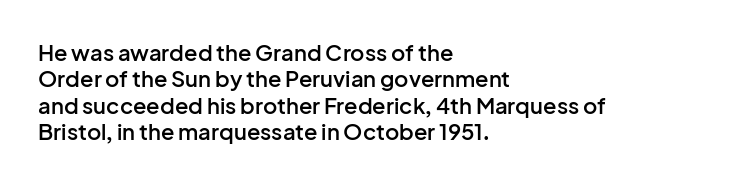
In terms of posture, this sample is upright. Does the copy run flush right? No — it runs flush left. Each word holds together tightly as a unit, with standard inter-letter gaps. Just letters on the line, the space beneath them empty. On the weight axis this lands at semibold, roughly 600.
